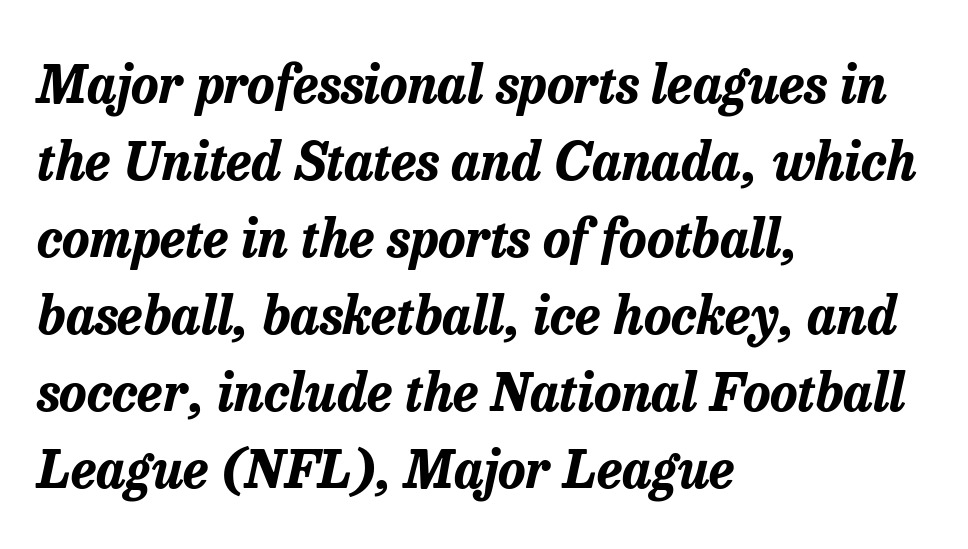
Lines of text with bare space underneath. What stands out about the letter spacing? Nothing — it is the standard amount. This sample has the flowing, uneven cadence of proportional lettering. The line-height multiplier appears to be the usual default.
